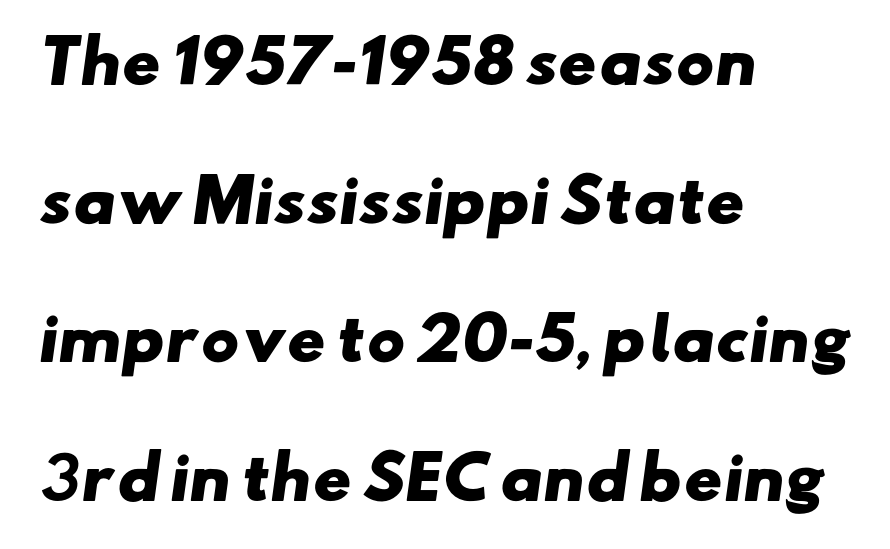
Stroke terminals: plain, sans-serif. Glyph-to-glyph distance matches everyday printed text. Plenty of ink on the page — the face is bold. Each row of text sits above clean, open space. This sample has the flowing, uneven cadence of proportional lettering.
